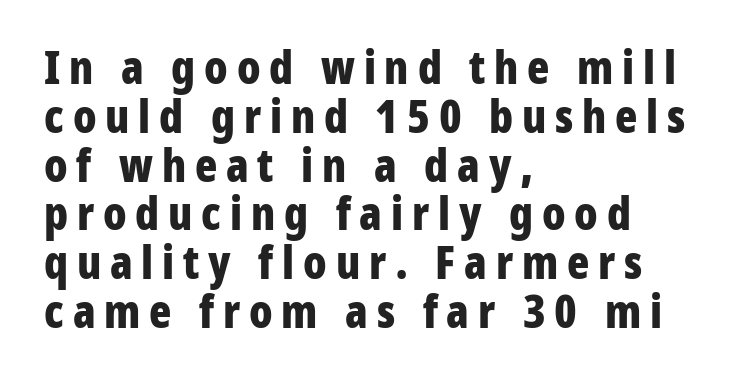
{"serif": "no", "italic": "no", "bold": "yes", "weight": "bold", "width": "condensed", "stroke_contrast": "low", "x_height": "medium", "monospaced": "no", "underline": "no", "align": "left", "line_spacing": "tight", "line_spacing_ratio": 1.06, "glyph_px": 46}
